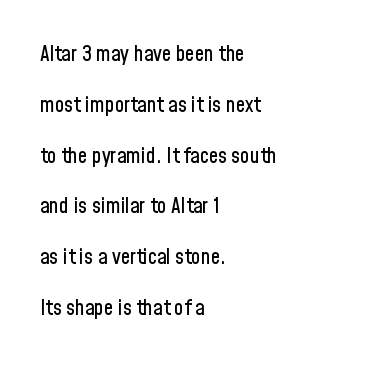
Q: Is the text italic (slanted)? A: No, it is upright.
Q: Is the text underlined? A: No.
Q: How is the paragraph aligned? A: Left-aligned.
Q: Is the spacing between letters normal or unusually wide? A: Normal.
Q: Is the spacing between lines tight, normal or loose? A: Loose.
